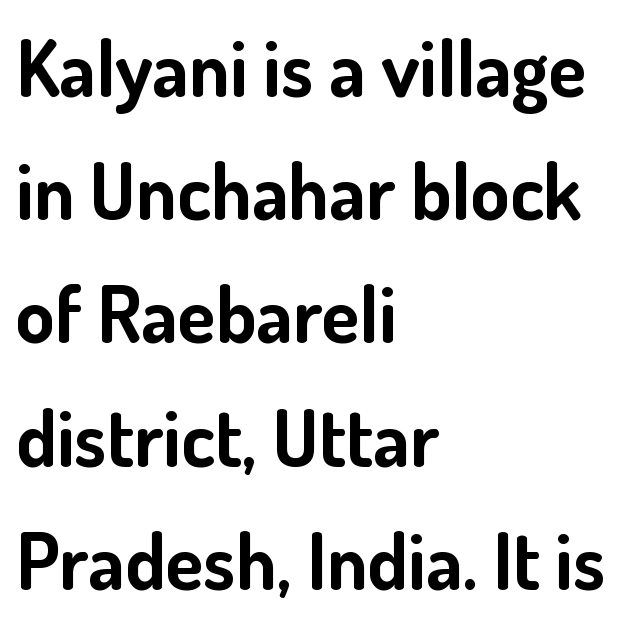
Q: Is the text bold? A: Yes.
Q: Is the text italic (slanted)? A: No, it is upright.
Q: Is the typeface a serif or a sans-serif typeface? A: Sans-serif.
Q: Is the text underlined? A: No.
Q: How is the paragraph aligned? A: Left-aligned.
Q: Is the spacing between letters normal or unusually wide? A: Normal.
Q: Is the spacing between lines tight, normal or loose? A: Normal.
Q: Width (condensed, normal, or wide)? A: Normal.
Q: Stroke contrast? A: Low.
Q: x-height? A: Small.
Q: Monospaced? A: No.
